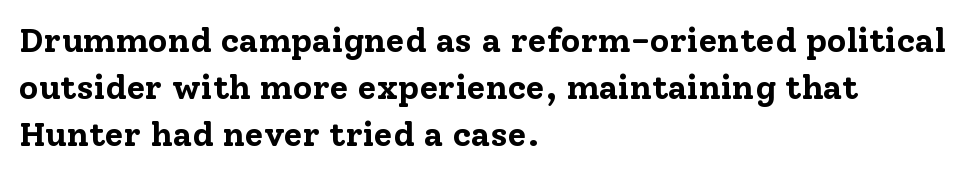
{"serif": "yes", "italic": "no", "bold": "yes", "weight": "bold", "width": "normal", "stroke_contrast": "low", "x_height": "medium", "monospaced": "no", "underline": "no", "align": "left", "line_spacing": "normal", "line_spacing_ratio": 1.38, "letter_spacing": "normal", "letter_spacing_em": 0.0, "glyph_px": 34}
